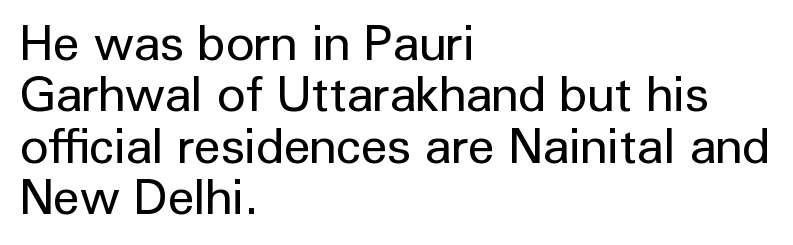
The image shows 49 px regular-weight sans-serif type, upright; set left-aligned, tight line spacing (1.05x), normal letter spacing, not underlined; low stroke contrast and a medium x-height.
